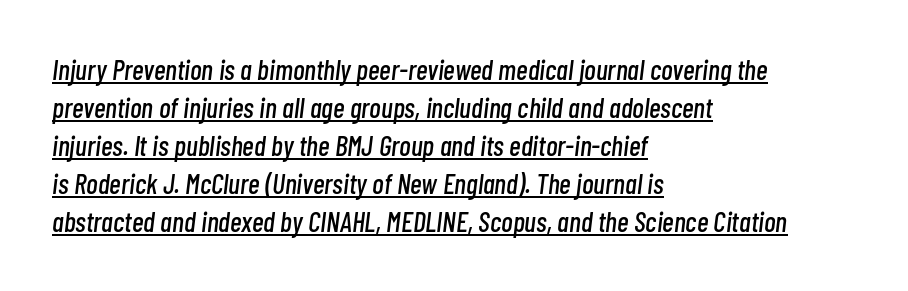
The image shows 28 px condensed type, italic (leaning right); set left-aligned, normal line spacing (1.36x), normal letter spacing, underlined; low stroke contrast and a medium x-height.
